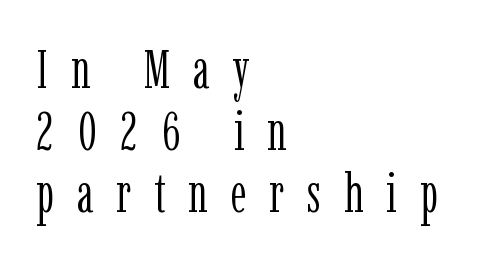
Q: Is the text bold? A: No.
Q: Is the text italic (slanted)? A: No, it is upright.
Q: Is the typeface a serif or a sans-serif typeface? A: Serif.
Q: Is the text underlined? A: No.
Q: How is the paragraph aligned? A: Left-aligned.
Q: Is the spacing between letters normal or unusually wide? A: Unusually wide.
Q: Is the spacing between lines tight, normal or loose? A: Tight.
Q: Width (condensed, normal, or wide)? A: Condensed.
Q: Stroke contrast? A: Low.
Q: x-height? A: Medium.
Q: Monospaced? A: No.
